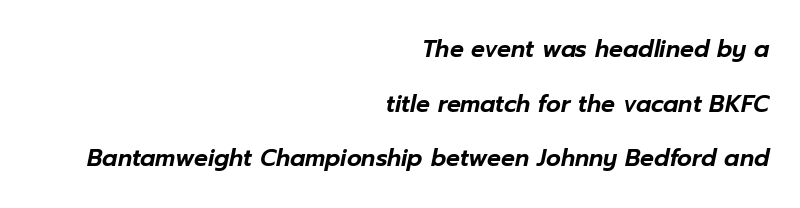
{"italic": "yes", "lean": "right", "slant_degrees": 12, "underline": "no", "align": "right", "line_spacing": "loose", "line_spacing_ratio": 2.38, "letter_spacing": "normal", "letter_spacing_em": 0.0, "glyph_px": 23}
